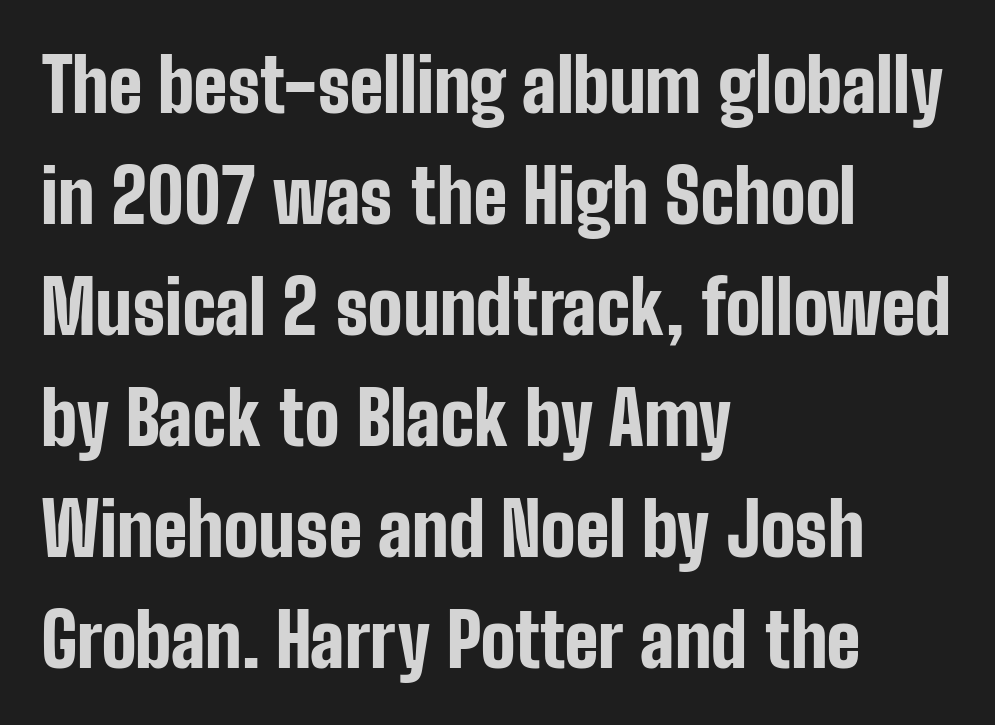
There is no visible air inserted between adjacent glyphs. The passage is arranged the way most books set body copy — flush left. Font category for this specimen: sans-serif. Weight check: bold — yes, fully.
